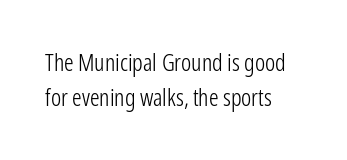
The image shows 24 px text type, upright; set left-aligned, normal line spacing (1.46x), normal letter spacing, not underlined.
